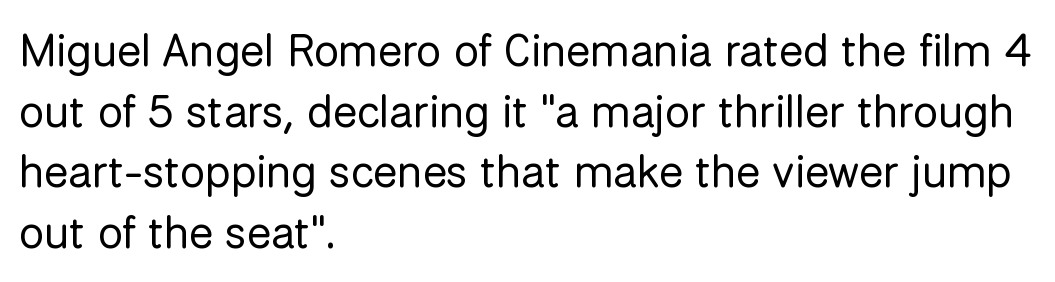
{"serif": "no", "italic": "no", "bold": "no", "weight": "regular", "width": "normal", "stroke_contrast": "low", "x_height": "medium", "monospaced": "no", "underline": "no", "align": "left", "line_spacing": "normal", "line_spacing_ratio": 1.35, "letter_spacing": "normal", "letter_spacing_em": 0.0, "glyph_px": 45}
